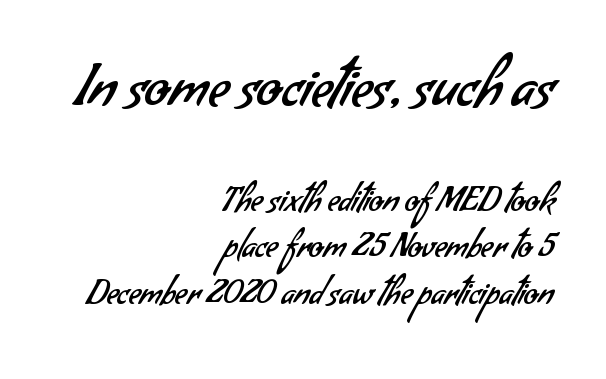
{"serif": "no", "bold": "no", "weight": "regular", "width": "normal", "stroke_contrast": "low", "x_height": "small", "monospaced": "no", "underline": "no", "align": "right", "line_spacing": "normal", "line_spacing_ratio": 1.42, "letter_spacing": "normal", "letter_spacing_em": 0.0, "larger_block": "first", "size_ratio": 1.73, "glyph_px": 57}
